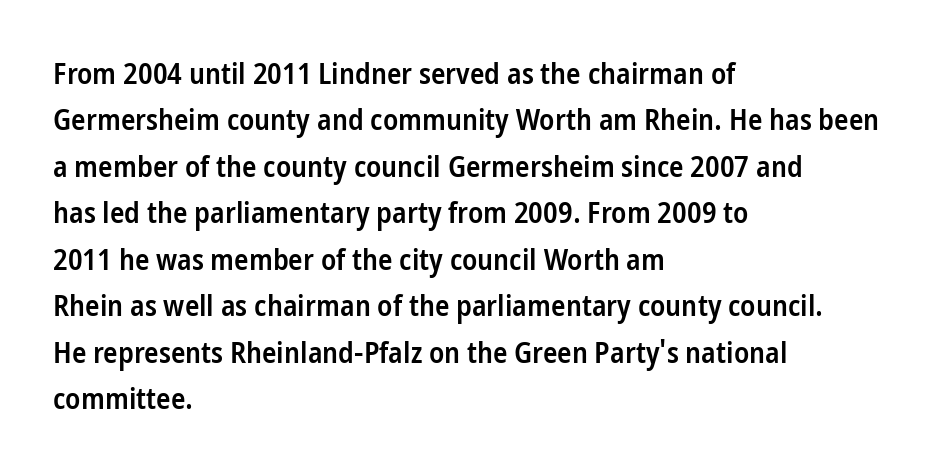
Q: Is the text bold? A: Semi-bold.
Q: Is the text italic (slanted)? A: No, it is upright.
Q: Is the typeface a serif or a sans-serif typeface? A: Sans-serif.
Q: Is the text underlined? A: No.
Q: How is the paragraph aligned? A: Left-aligned.
Q: Is the spacing between letters normal or unusually wide? A: Normal.
Q: Is the spacing between lines tight, normal or loose? A: Normal.
Q: Width (condensed, normal, or wide)? A: Condensed.
Q: Stroke contrast? A: Low.
Q: x-height? A: Medium.
Q: Monospaced? A: No.
